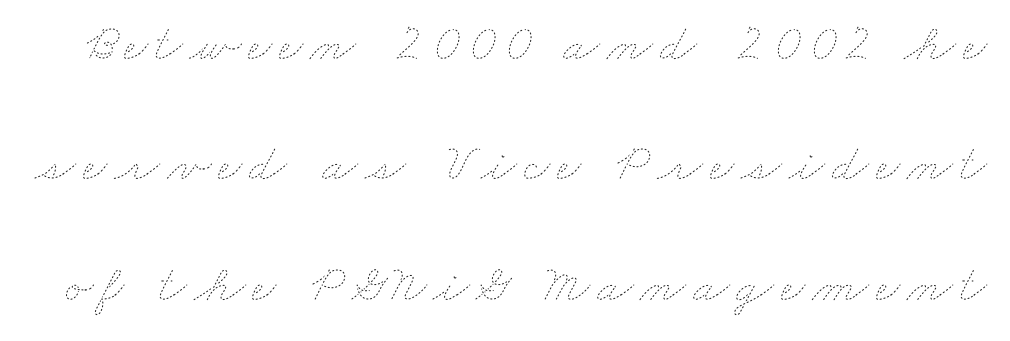
Q: Is the text bold? A: No.
Q: Is the text underlined? A: No.
Q: Is the spacing between lines tight, normal or loose? A: Loose.
Q: Width (condensed, normal, or wide)? A: Wide.
Q: Stroke contrast? A: Low.
Q: x-height? A: Small.
Q: Monospaced? A: No.
